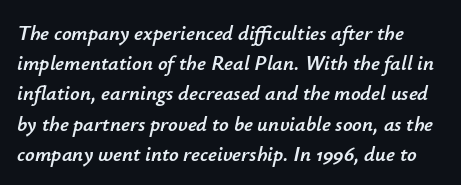
Has an underline been added? It has not. Leading: standard. There's an unmistakable incline to the writing here. What stands out about the letter spacing? Nothing — it is the standard amount.
